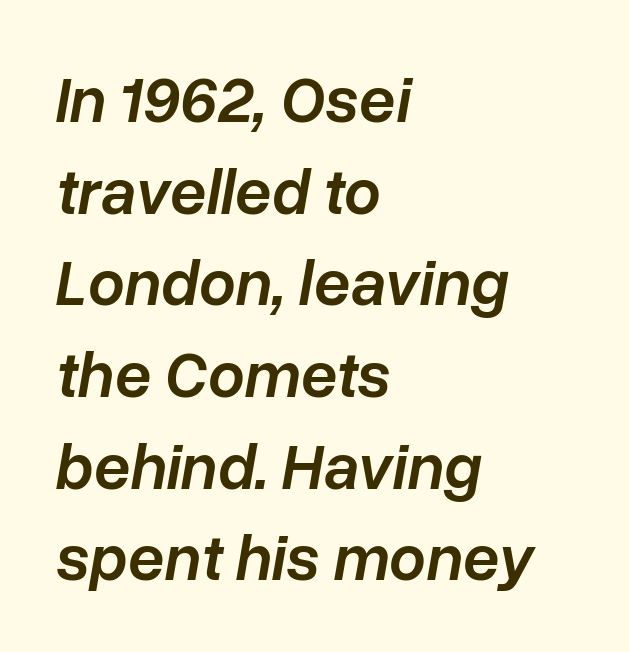
The image shows 65 px semibold type, italic (leaning right); set left-aligned, normal line spacing (1.41x), normal letter spacing, not underlined; low stroke contrast and a medium x-height.
